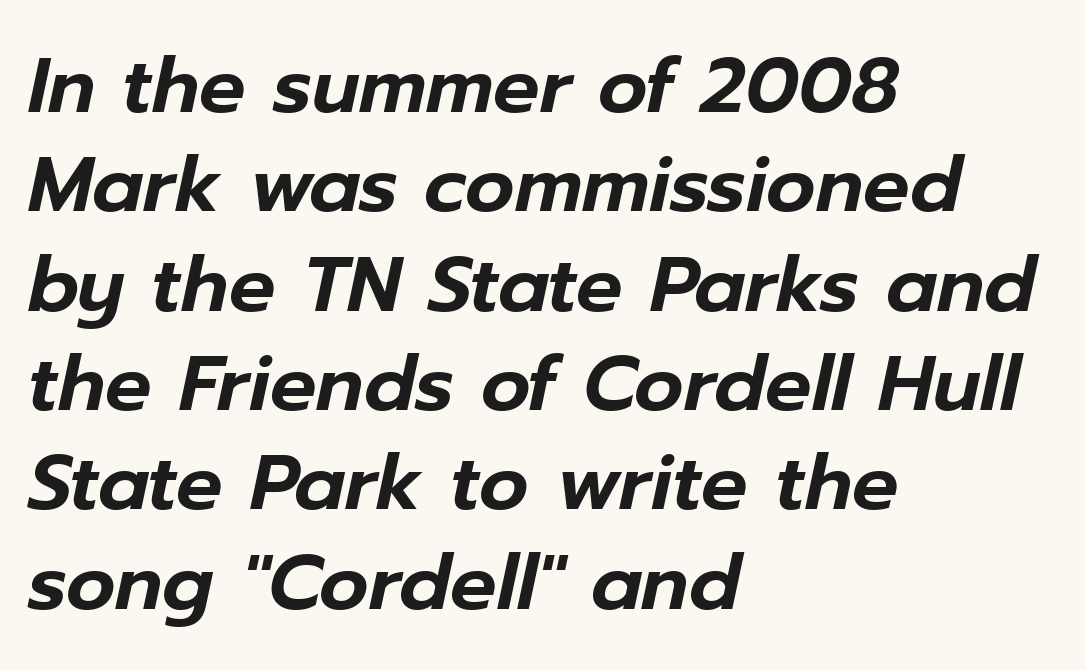
Q: Is the text italic (slanted)? A: Yes, it leans right by about 12 degrees.
Q: Is the text underlined? A: No.
Q: How is the paragraph aligned? A: Left-aligned.
Q: Is the spacing between letters normal or unusually wide? A: Normal.
Q: Is the spacing between lines tight, normal or loose? A: Normal.
Q: Width (condensed, normal, or wide)? A: Normal.
Q: Stroke contrast? A: Low.
Q: x-height? A: Medium.
Q: Monospaced? A: No.
